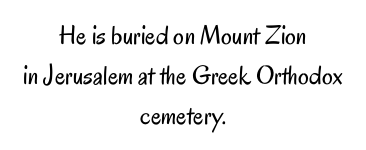
The image shows 27 px text type, upright; set centered, normal line spacing (1.48x), normal letter spacing, not underlined.
